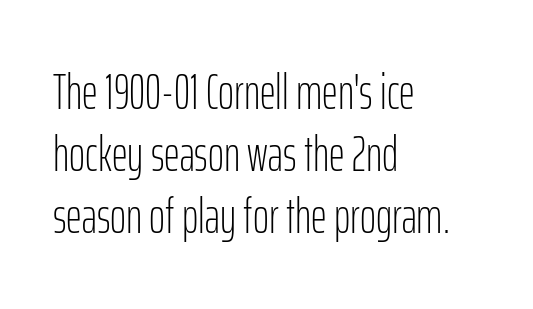
Q: Is the text bold? A: No.
Q: Is the text italic (slanted)? A: No, it is upright.
Q: Is the typeface a serif or a sans-serif typeface? A: Sans-serif.
Q: Is the text underlined? A: No.
Q: How is the paragraph aligned? A: Left-aligned.
Q: Is the spacing between letters normal or unusually wide? A: Normal.
Q: Is the spacing between lines tight, normal or loose? A: Normal.
Q: Width (condensed, normal, or wide)? A: Condensed.
Q: Stroke contrast? A: Low.
Q: x-height? A: Medium.
Q: Monospaced? A: No.
